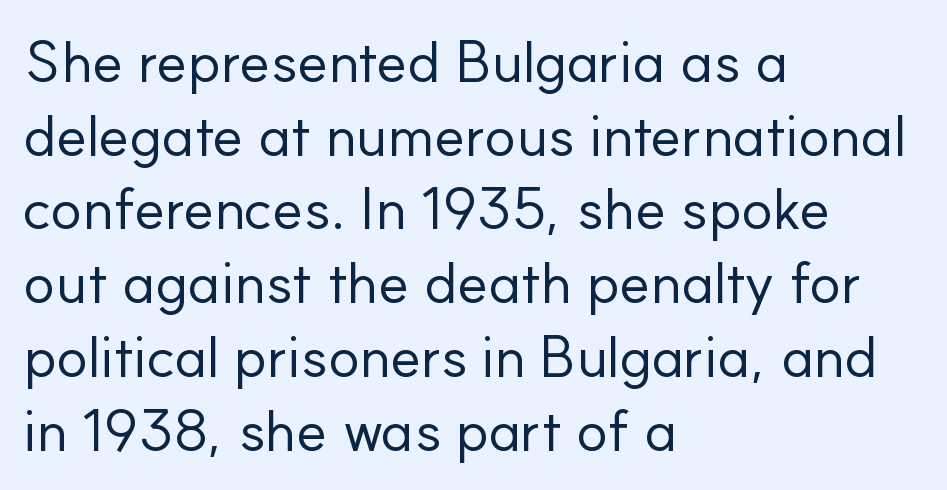
{"serif": "no", "italic": "no", "bold": "no", "weight": "regular", "width": "normal", "stroke_contrast": "low", "x_height": "small", "monospaced": "no", "underline": "no", "align": "left", "line_spacing": "normal", "line_spacing_ratio": 1.25, "letter_spacing": "normal", "letter_spacing_em": 0.0, "glyph_px": 59}
